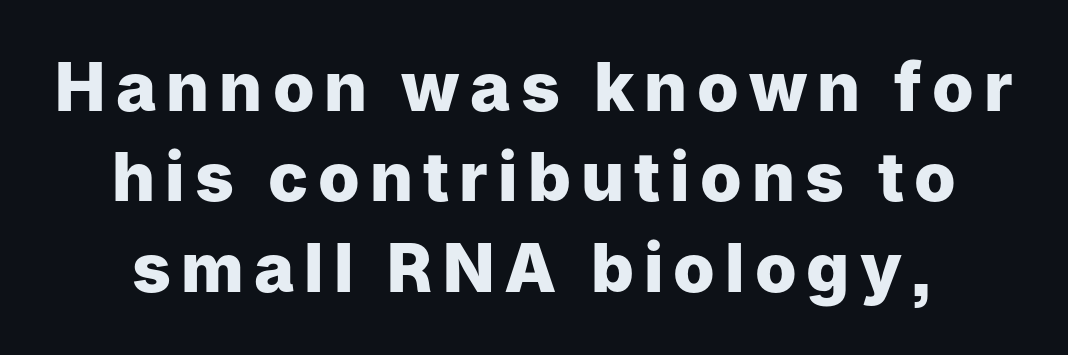
The lines sit at an ordinary, default distance from one another. Check the space under the baseline: it is left empty. Here the designer chose a conventional face with non-uniform glyph widths. The characters look thick and weighty, a clear bold. These lines are composed in type without serifs. Upright lettering throughout.
